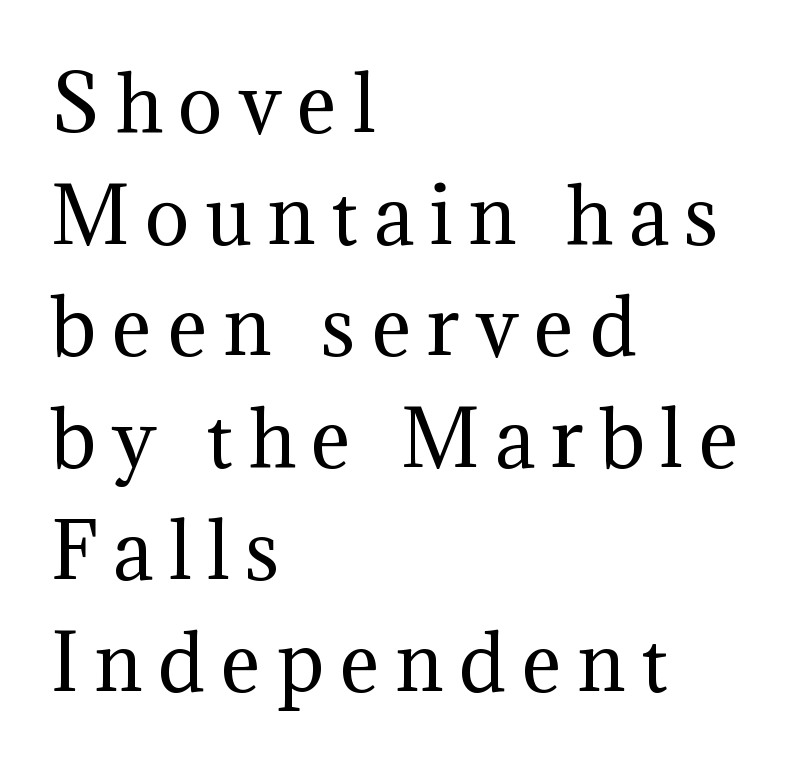
{"serif": "yes", "italic": "no", "bold": "no", "weight": "regular", "width": "normal", "stroke_contrast": "medium", "x_height": "medium", "monospaced": "no", "underline": "no", "align": "left", "line_spacing": "normal", "line_spacing_ratio": 1.49, "letter_spacing": "wide", "letter_spacing_em": 0.21, "glyph_px": 75}
